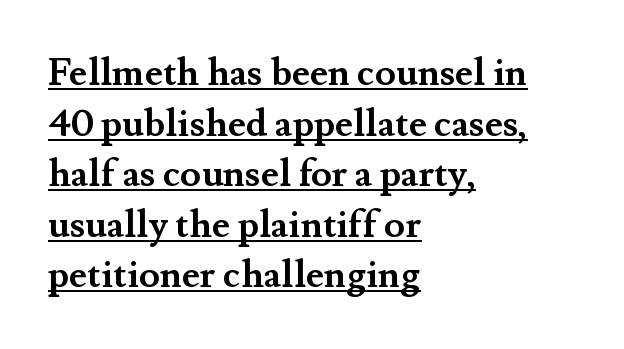
Q: Is the text bold? A: Yes.
Q: Is the text italic (slanted)? A: No, it is upright.
Q: Is the typeface a serif or a sans-serif typeface? A: Serif.
Q: Is the text underlined? A: Yes.
Q: How is the paragraph aligned? A: Left-aligned.
Q: Is the spacing between letters normal or unusually wide? A: Normal.
Q: Is the spacing between lines tight, normal or loose? A: Normal.
Q: Width (condensed, normal, or wide)? A: Normal.
Q: Stroke contrast? A: Medium.
Q: x-height? A: Small.
Q: Monospaced? A: No.
